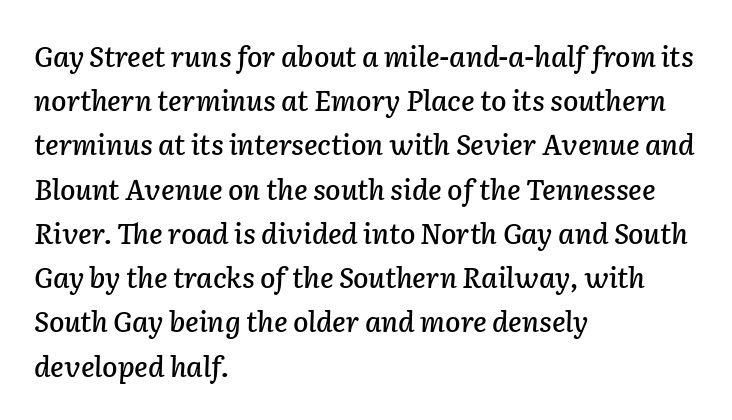
The face used here is proportionally spaced, like ordinary book or web type. These lines were composed using italics. Normally led — the rows are evenly, conventionally spaced. The setting favours the left margin, as ordinary paragraphs usually do.
